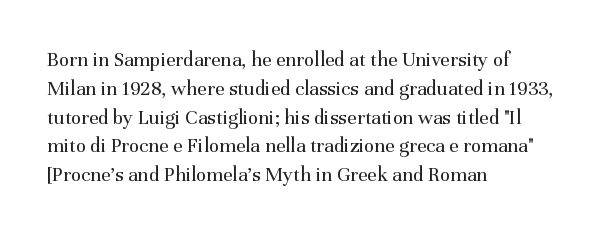
Q: Is the text bold? A: No.
Q: Is the text italic (slanted)? A: No, it is upright.
Q: Is the text underlined? A: No.
Q: How is the paragraph aligned? A: Left-aligned.
Q: Is the spacing between letters normal or unusually wide? A: Normal.
Q: Is the spacing between lines tight, normal or loose? A: Normal.
